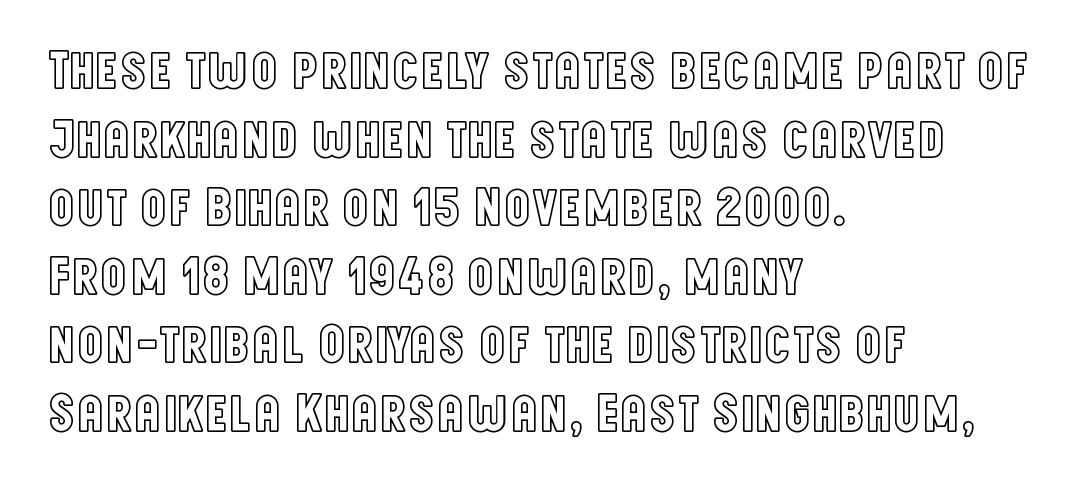
{"italic": "no", "width": "condensed", "x_height": "large", "monospaced": "no", "underline": "no", "align": "left", "line_spacing": "normal", "line_spacing_ratio": 1.27, "letter_spacing": "normal", "letter_spacing_em": 0.0, "glyph_px": 54}
